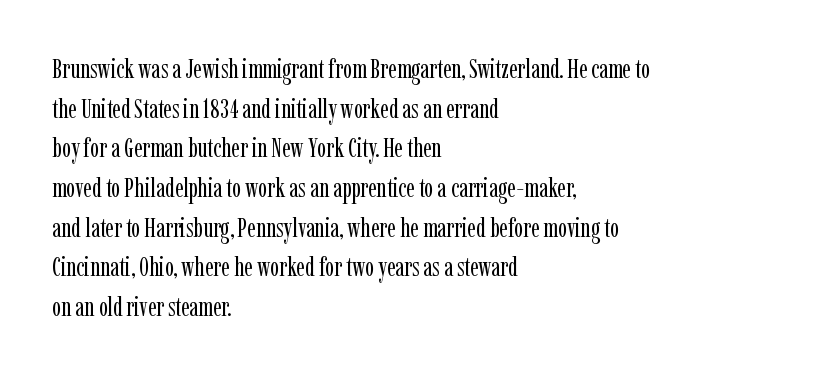
{"italic": "no", "bold": "no", "underline": "no", "align": "left", "line_spacing": "normal", "line_spacing_ratio": 1.47, "letter_spacing": "normal", "letter_spacing_em": 0.0, "glyph_px": 27}
